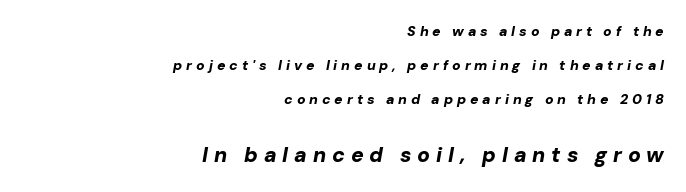
The image shows 21 px bold type, italic (leaning right); set right-aligned, loose line spacing (2.44x), unusually wide letter spacing (+0.28 em), not underlined; the second (bottom) block is 1.5x larger.
